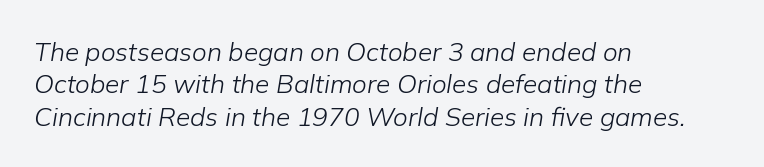
Q: Is the text bold? A: No.
Q: Is the text italic (slanted)? A: Yes, it leans right by about 9 degrees.
Q: Is the text underlined? A: No.
Q: How is the paragraph aligned? A: Left-aligned.
Q: Is the spacing between letters normal or unusually wide? A: Normal.
Q: Is the spacing between lines tight, normal or loose? A: Normal.
